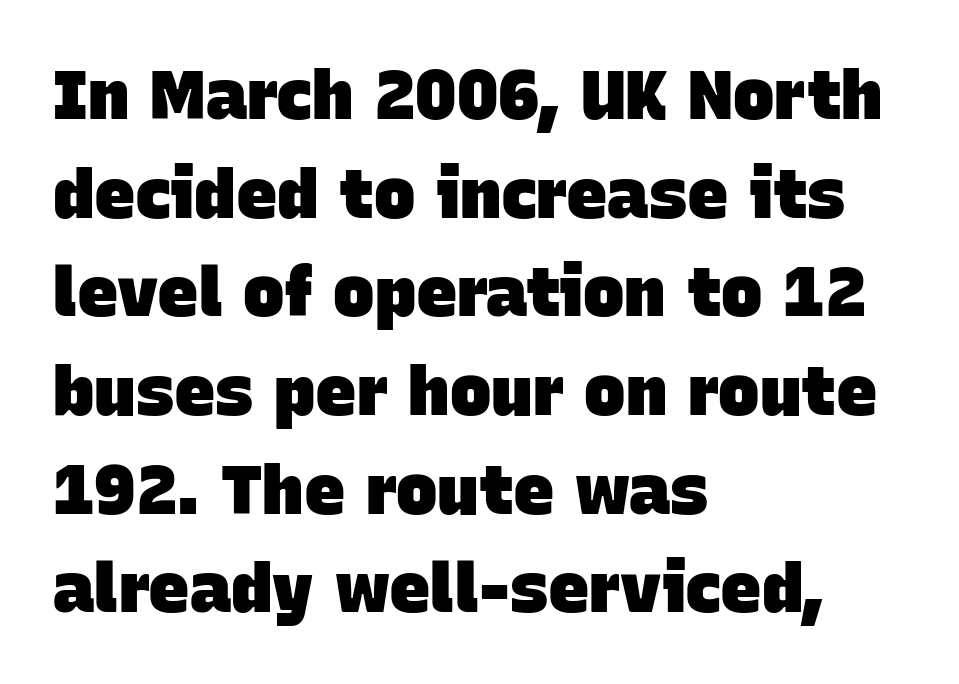
These lines stack with their left ends in a neat column. Typesetter's note: full bold, strokes at maximum text heaviness. The vertical gap from one line to the next is medium. The words here are not underlined. The passage shown is typeset with a sans-serif family. The face used here is proportionally spaced, like ordinary book or web type.
